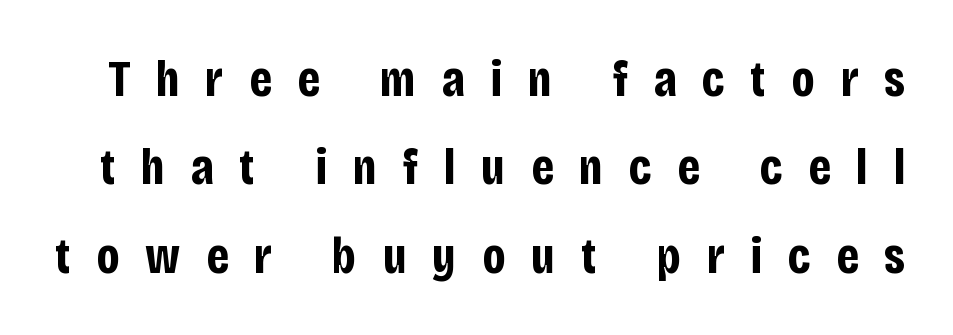
The image shows 52 px bold, condensed sans-serif type, upright; set normal line spacing (1.7x), unusually wide letter spacing (+0.49 em), not underlined; low stroke contrast and a large x-height.
